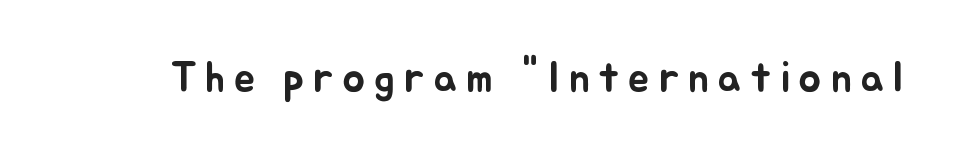
Spacing verdict: proportional, widths tailored to each character. Underlining? Definitely not there. In terms of letterspacing, this is a distinctly airy, spread setting. Italic? Not at all — the glyphs are vertical.
